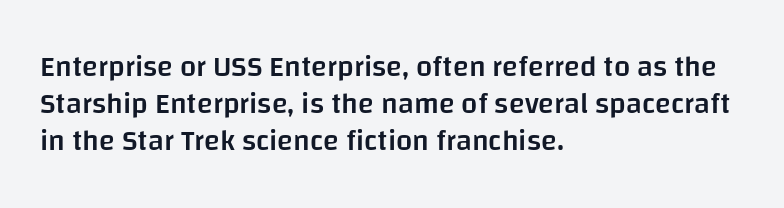
{"serif": "no", "italic": "no", "bold": "semi", "weight": "semibold", "width": "normal", "stroke_contrast": "low", "x_height": "large", "monospaced": "no", "underline": "no", "align": "left", "line_spacing": "normal", "line_spacing_ratio": 1.27, "letter_spacing": "normal", "letter_spacing_em": 0.0, "glyph_px": 29}
